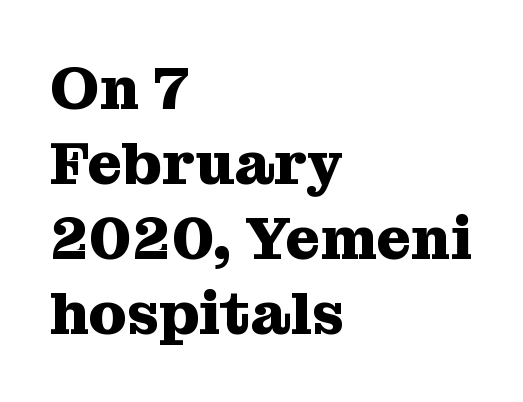
The image shows 60 px heavy serif type, upright; set left-aligned, normal line spacing (1.25x), normal letter spacing, not underlined; medium stroke contrast and a medium x-height.
